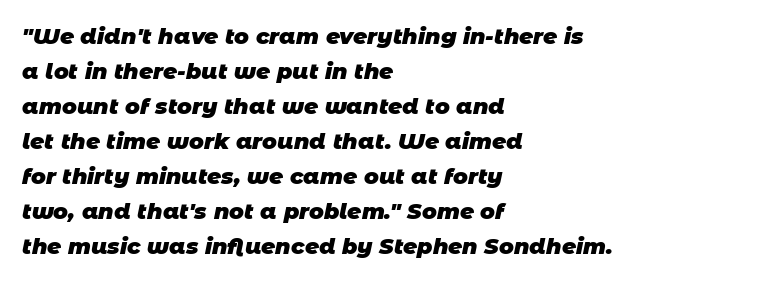
The image shows 22 px bold type; set left-aligned, normal line spacing (1.59x), normal letter spacing, not underlined.
